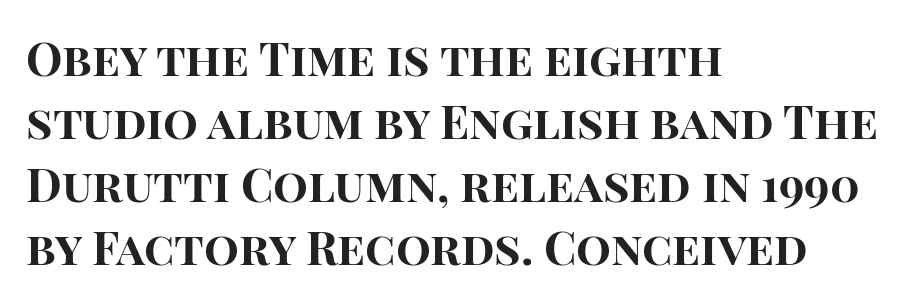
Each letter keeps its own natural width here, so spacing adapts to shape. The font family rendered here belongs to the sans-serif group. Bare-footed words on every line. The leading is moderate, giving the passage an even texture. Caption: standard tracking, unaltered. Notice how the stems are strictly vertical — no italics here.
